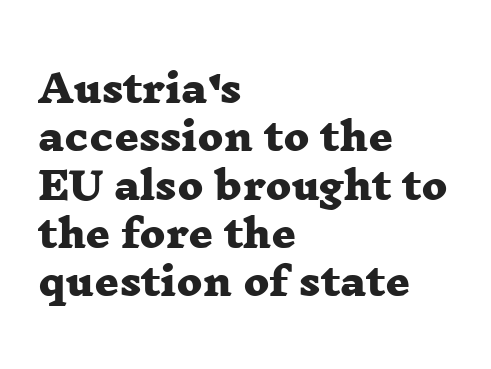
{"serif": "yes", "bold": "yes", "weight": "heavy", "width": "wide", "stroke_contrast": "low", "x_height": "medium", "monospaced": "no", "underline": "no", "align": "left", "line_spacing": "normal", "line_spacing_ratio": 1.27, "letter_spacing": "normal", "letter_spacing_em": 0.0, "glyph_px": 38}
